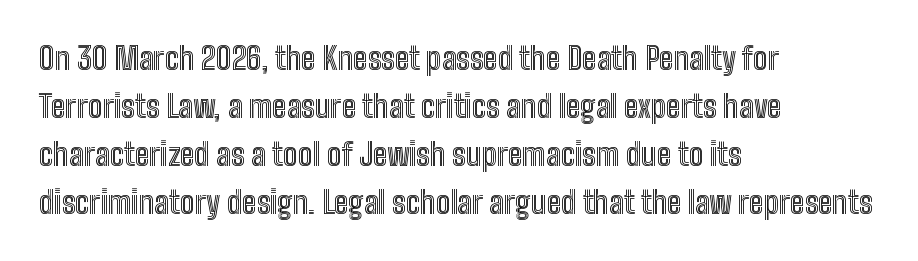
The letters stand straight up with perfectly vertical stems. Characters follow at the spacing the type designer built in. Interline gaps are of average width in this sample. The paragraph has a hard left edge and a soft right edge.
